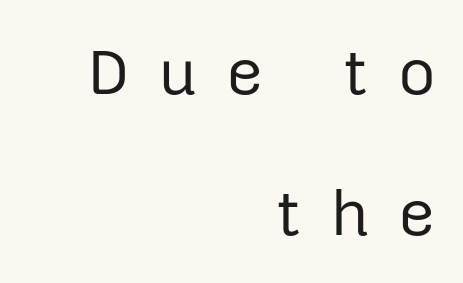
Q: Is the text bold? A: No.
Q: Is the text italic (slanted)? A: No, it is upright.
Q: Is the typeface a serif or a sans-serif typeface? A: Sans-serif.
Q: Is the text underlined? A: No.
Q: How is the paragraph aligned? A: Right-aligned.
Q: Is the spacing between letters normal or unusually wide? A: Unusually wide.
Q: Is the spacing between lines tight, normal or loose? A: Loose.
Q: Width (condensed, normal, or wide)? A: Normal.
Q: Stroke contrast? A: Low.
Q: x-height? A: Medium.
Q: Monospaced? A: No.
